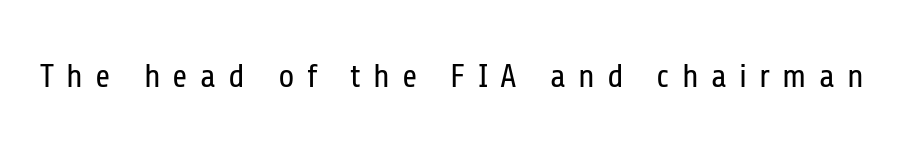
Q: Is the text bold? A: No.
Q: Is the text italic (slanted)? A: No, it is upright.
Q: Is the typeface a serif or a sans-serif typeface? A: Sans-serif.
Q: Is the text underlined? A: No.
Q: Is the spacing between letters normal or unusually wide? A: Unusually wide.
Q: Width (condensed, normal, or wide)? A: Condensed.
Q: Stroke contrast? A: Low.
Q: x-height? A: Medium.
Q: Monospaced? A: No.
